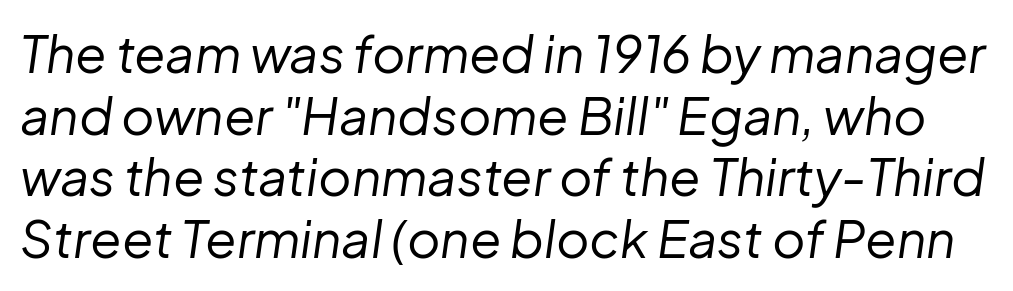
Nothing heavy about these letters — not bold at all. Characters follow at the spacing the type designer built in. In terms of posture, this sample is oblique. Do the characters align in a grid? No, the font is proportional. The space beneath each line is pristine and unruled.
